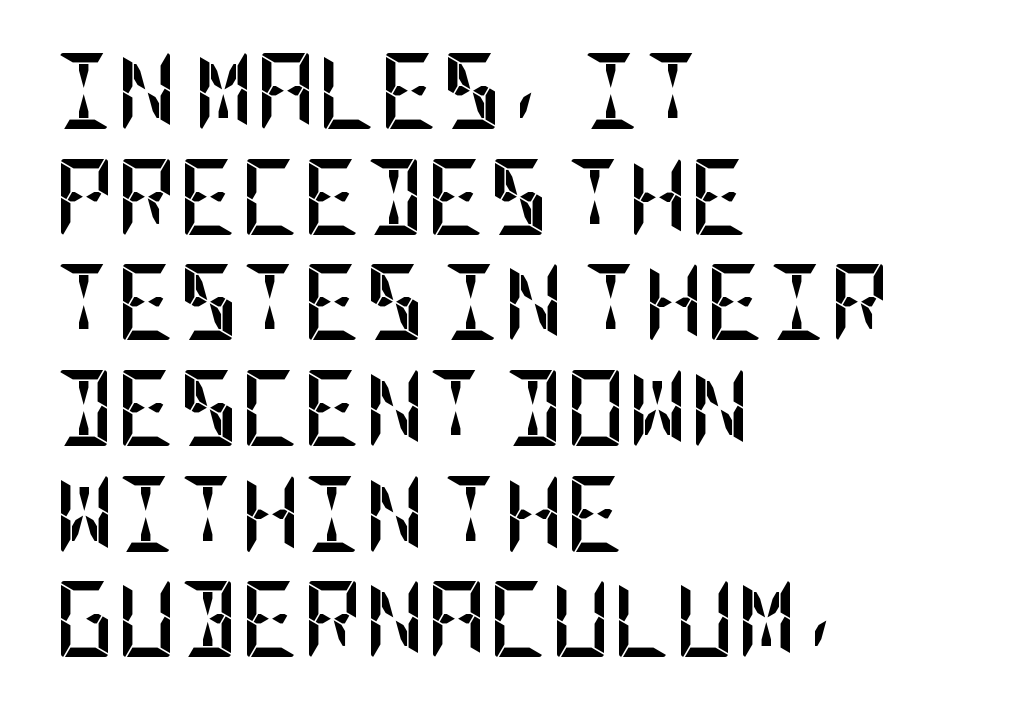
Layout note: lines flush left. Letters rest on an invisible, unmarked baseline. The letters stand straight up with perfectly vertical stems. As a designer I'd log this as weight 700, bold. What kind of face is this? One without serifs — a sans. How are the letters spaced? Ordinarily, with no added tracking.
